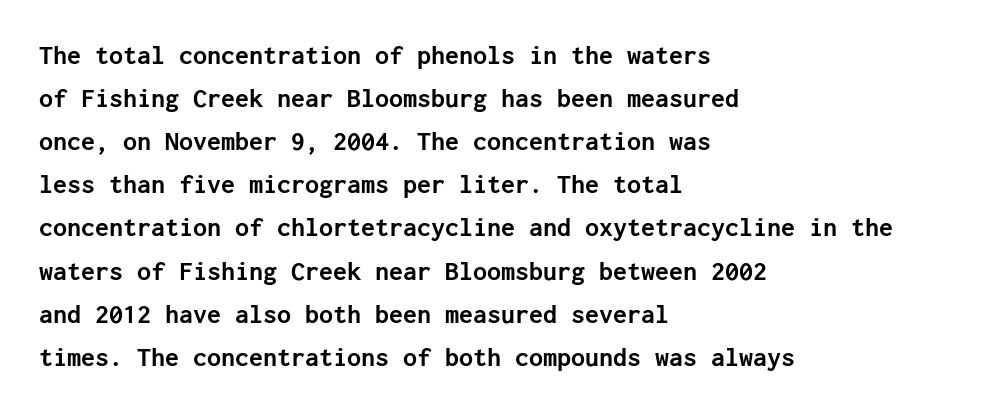
Q: Is the text bold? A: Yes.
Q: Is the text italic (slanted)? A: No, it is upright.
Q: Is the typeface a serif or a sans-serif typeface? A: Sans-serif.
Q: Is the text underlined? A: No.
Q: How is the paragraph aligned? A: Left-aligned.
Q: Is the spacing between letters normal or unusually wide? A: Normal.
Q: Is the spacing between lines tight, normal or loose? A: Normal.
Q: Width (condensed, normal, or wide)? A: Normal.
Q: Stroke contrast? A: Low.
Q: x-height? A: Medium.
